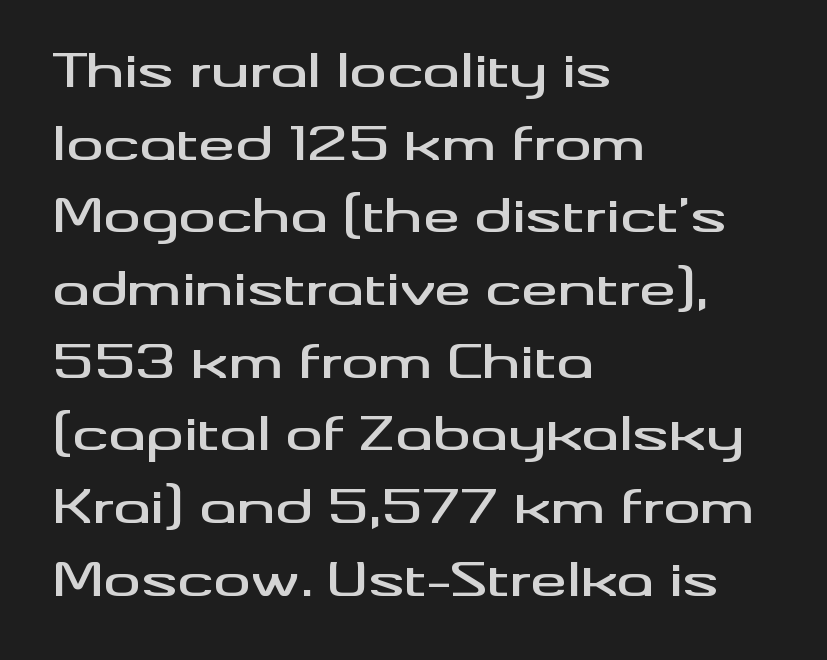
The image shows 46 px wide sans-serif type, upright; set left-aligned, normal line spacing (1.58x), normal letter spacing, not underlined; medium stroke contrast and a small x-height.
